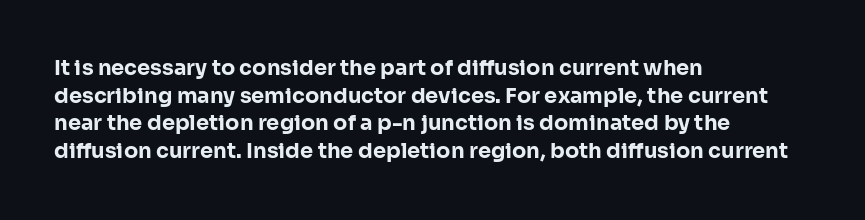
The image shows 21 px bold type, upright; set left-aligned, normal line spacing (1.32x), normal letter spacing, not underlined.
